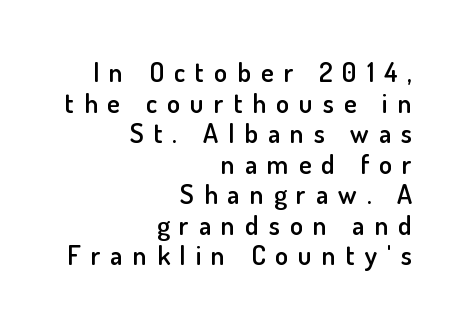
Q: Is the text bold? A: Semi-bold.
Q: Is the text italic (slanted)? A: No, it is upright.
Q: Is the text underlined? A: No.
Q: How is the paragraph aligned? A: Right-aligned.
Q: Is the spacing between letters normal or unusually wide? A: Unusually wide.
Q: Is the spacing between lines tight, normal or loose? A: Tight.
